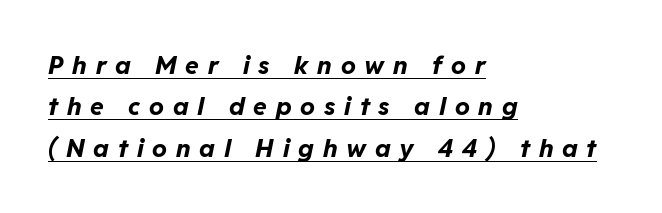
The image shows 25 px bold type, italic (leaning right); set left-aligned, normal line spacing (1.66x), unusually wide letter spacing (+0.35 em), underlined.
